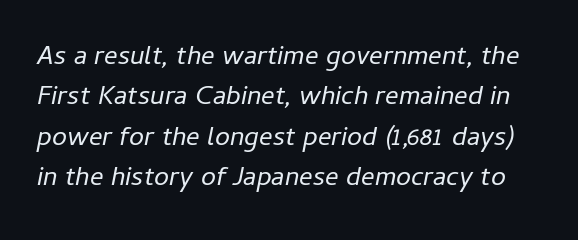
{"italic": "yes", "lean": "right", "slant_degrees": 11, "bold": "no", "underline": "no", "line_spacing": "normal", "line_spacing_ratio": 1.5, "letter_spacing": "normal", "letter_spacing_em": 0.0, "glyph_px": 27}
